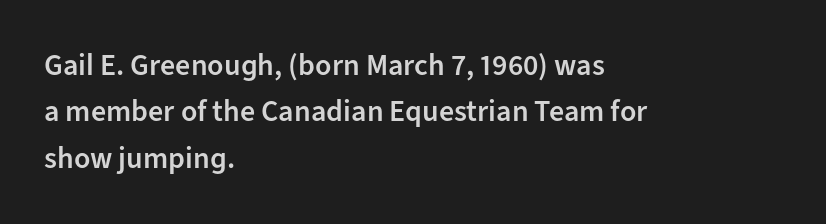
Nothing unusual about the tracking: characters are spaced as the font intends. Type without underlining. Horizontal alignment here is leftward, the default for most running prose. Serif or sans? Sans — the stroke terminals are bare.
